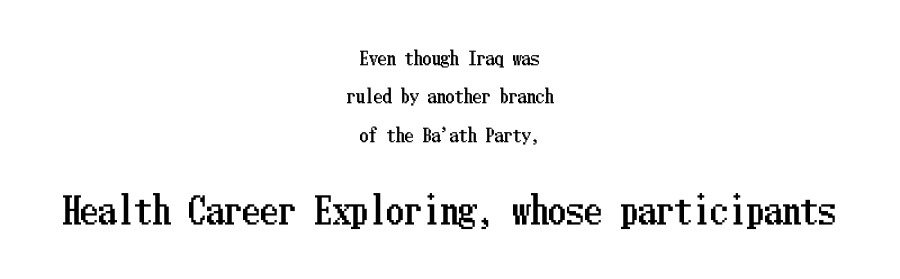
Q: Is the text italic (slanted)? A: No, it is upright.
Q: Is the text underlined? A: No.
Q: How is the paragraph aligned? A: Centered.
Q: Is the spacing between letters normal or unusually wide? A: Normal.
Q: Is the spacing between lines tight, normal or loose? A: Loose.
Q: Which block of text is set in a larger size, the first (top) or the second (bottom)? A: The second (bottom) one.
Q: Width (condensed, normal, or wide)? A: Condensed.
Q: Stroke contrast? A: Low.
Q: x-height? A: Medium.
